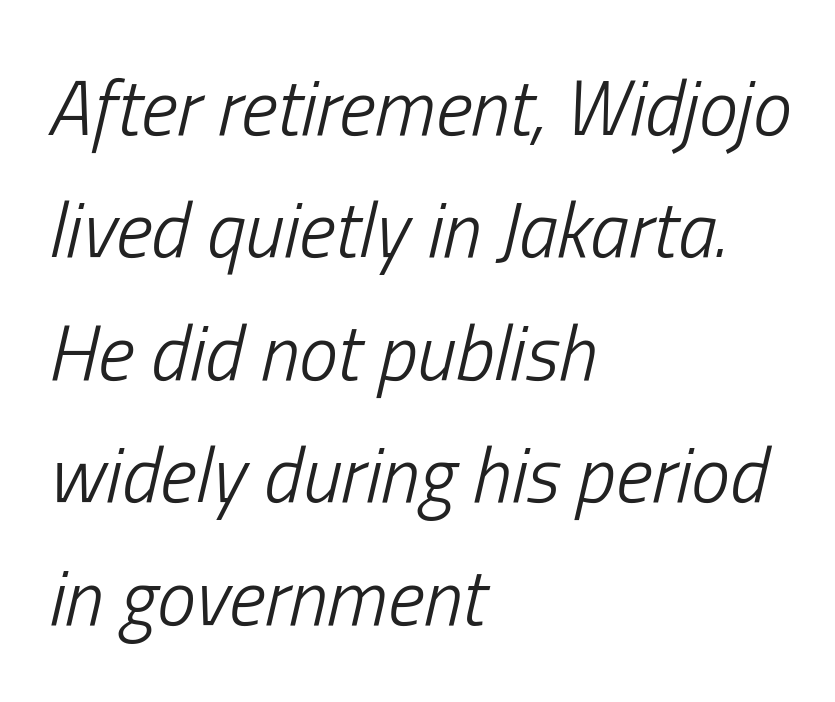
The image shows 78 px light, condensed type, italic (leaning right); set left-aligned, normal line spacing (1.57x), normal letter spacing, not underlined; low stroke contrast and a medium x-height.
